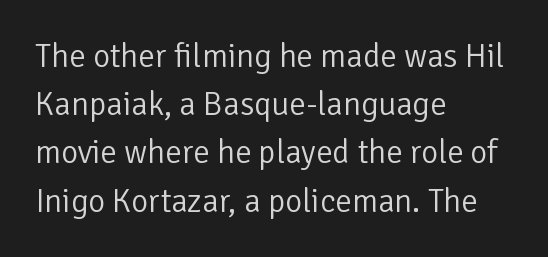
{"serif": "no", "italic": "no", "bold": "no", "weight": "light", "width": "normal", "stroke_contrast": "low", "x_height": "medium", "monospaced": "no", "underline": "no", "align": "left", "line_spacing": "normal", "line_spacing_ratio": 1.46, "letter_spacing": "normal", "letter_spacing_em": 0.0, "glyph_px": 33}
